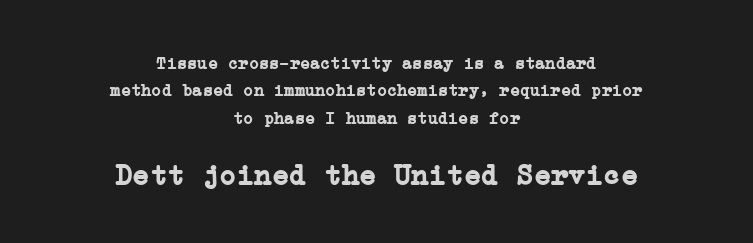
The image shows 29 px semibold serif type, upright; set centered, normal line spacing (1.61x), normal letter spacing, not underlined; the second (bottom) block is 1.71x larger; low stroke contrast and a medium x-height.
